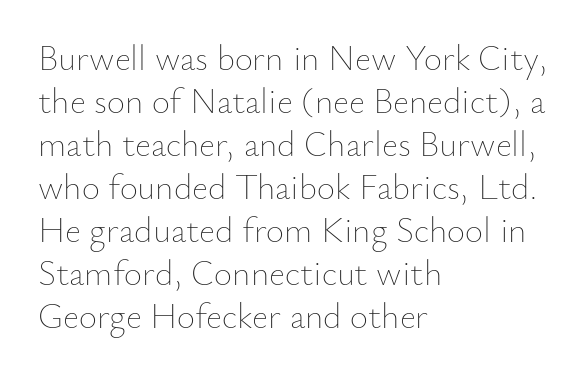
The image shows 35 px thin type, upright; set left-aligned, line spacing 1.23x, normal letter spacing, not underlined; low stroke contrast and a small x-height.
